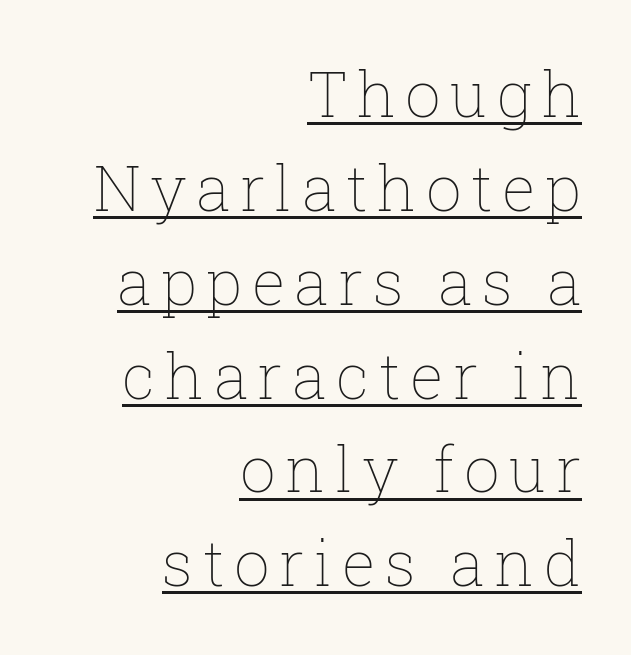
The image shows 63 px thin type, upright; set right-aligned, normal line spacing (1.49x), underlined; low stroke contrast and a medium x-height.
